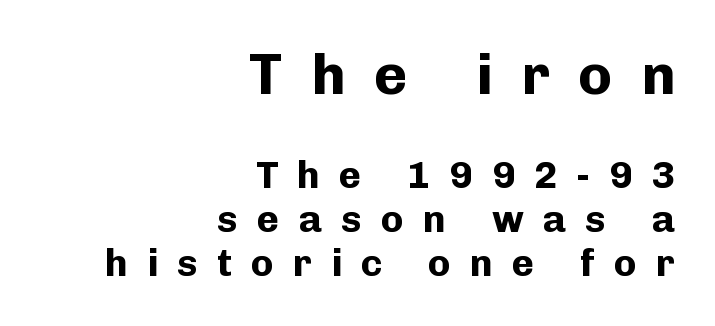
Horizontally, the lines are justified to the trailing edge only. A typesetter would mark this as roman, not italic. Just letters on the line, the space beneath them empty. The passage shown is typed in a proportional face where columns would drift. Size hierarchy here favors the leading block over the trailing one.
